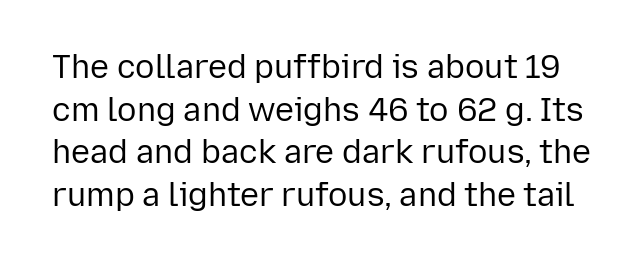
{"serif": "no", "italic": "no", "bold": "no", "weight": "regular", "width": "normal", "stroke_contrast": "low", "x_height": "medium", "monospaced": "no", "underline": "no", "line_spacing": "normal", "line_spacing_ratio": 1.33, "letter_spacing": "normal", "letter_spacing_em": 0.0, "glyph_px": 32}
